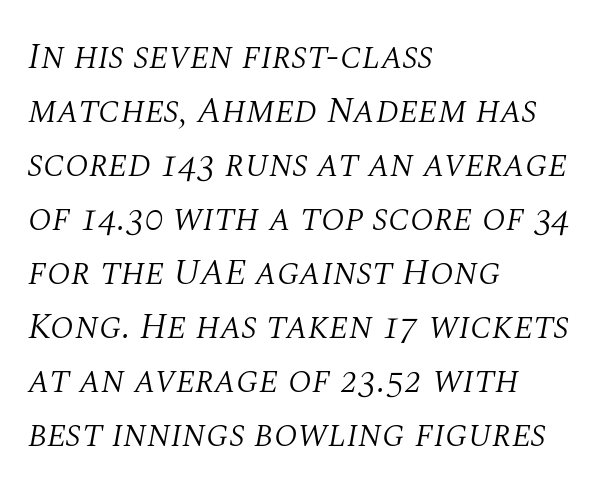
The image shows 37 px light serif type, italic (leaning right); set left-aligned, normal line spacing (1.46x), normal letter spacing, not underlined; medium stroke contrast and a large x-height.
